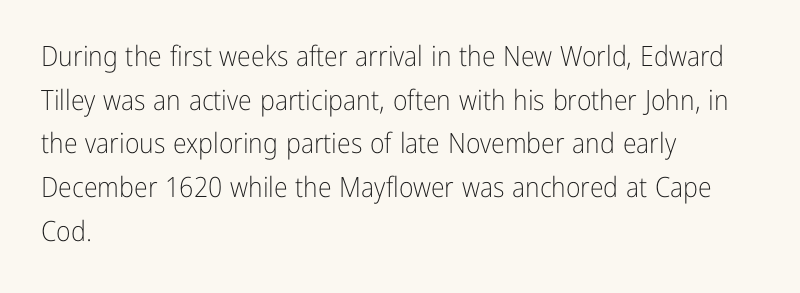
The image shows 28 px light, condensed sans-serif type, upright; set left-aligned, normal line spacing (1.56x), normal letter spacing, not underlined; low stroke contrast and a medium x-height.
